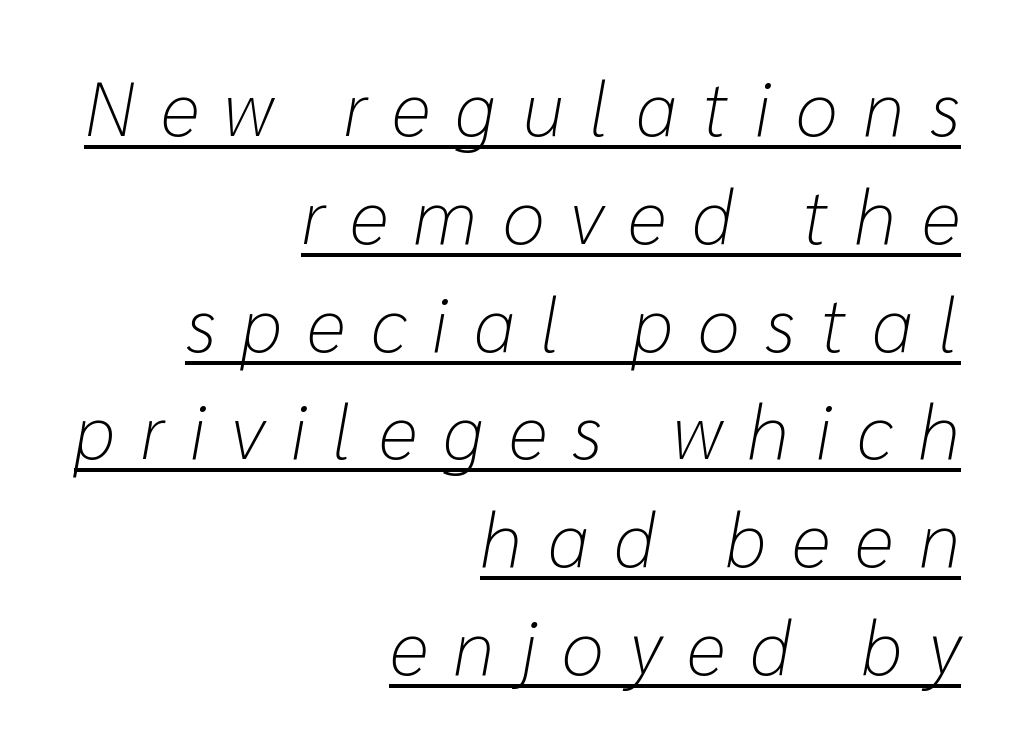
{"italic": "yes", "lean": "right", "slant_degrees": 10, "bold": "no", "weight": "light", "width": "normal", "stroke_contrast": "low", "x_height": "medium", "monospaced": "no", "underline": "yes", "align": "right", "line_spacing": "normal", "line_spacing_ratio": 1.4, "letter_spacing": "wide", "letter_spacing_em": 0.33, "glyph_px": 77}
